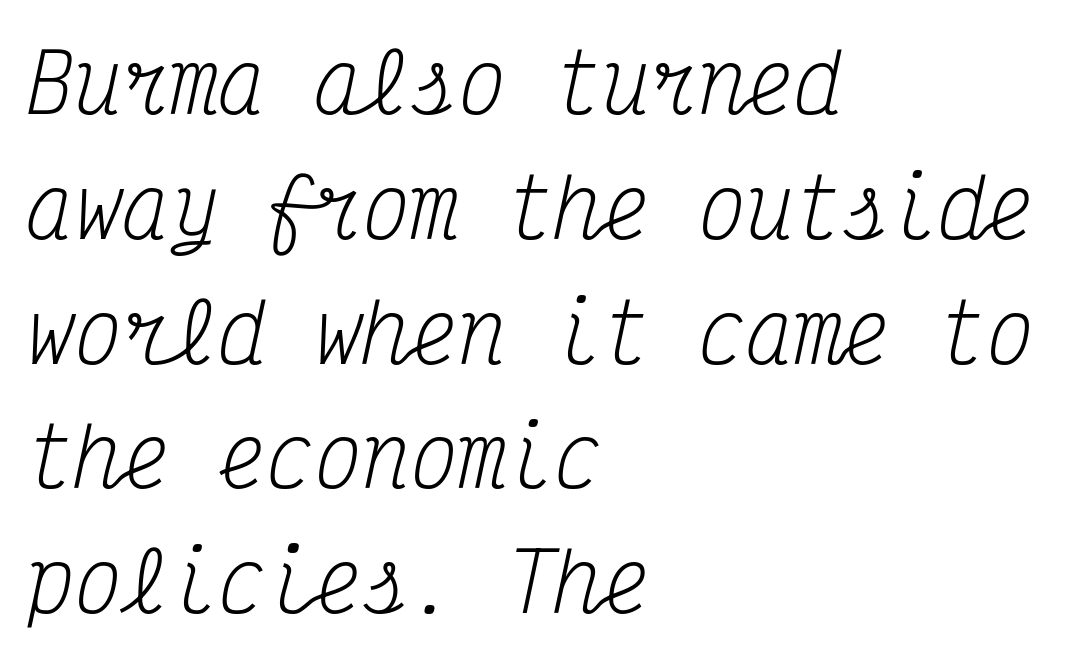
{"serif": "yes", "italic": "yes", "lean": "right", "slant_degrees": 12, "bold": "no", "weight": "regular", "width": "condensed", "stroke_contrast": "medium", "x_height": "medium", "monospaced": "yes", "underline": "no", "align": "left", "line_spacing": "normal", "line_spacing_ratio": 1.56, "letter_spacing": "normal", "letter_spacing_em": 0.0, "glyph_px": 80}
